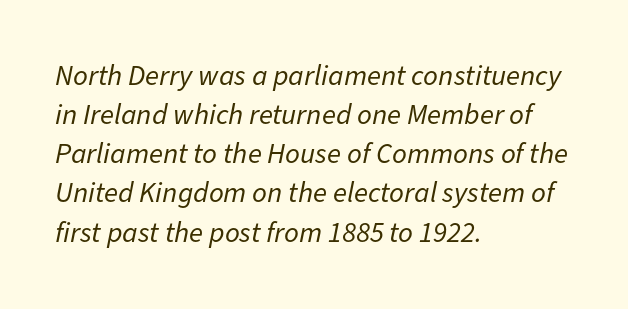
The passage shown is typed in a proportional face where columns would drift. The glyphs are unaccompanied by any horizontal stroke below them. Short and long lines alike share a common starting point at left. The horizontal fit of the characters is conventional and even. There's an unmistakable incline to the writing here. Each new line begins a customary step beneath the previous one.
